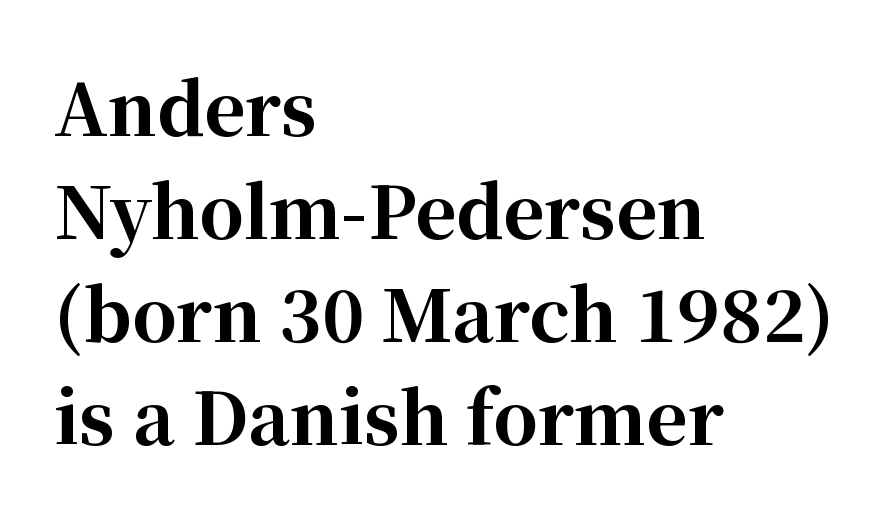
Is this a fixed-width face? No — the glyphs have proportional, varying widths. Look at the tracking — it's just the regular setting, nothing added. Examine the stroke ends and you'll spot serifs. Only glyphs here, with clear space below each row.
